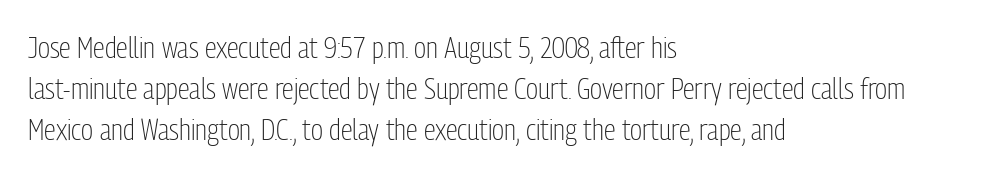
{"serif": "no", "italic": "no", "bold": "no", "weight": "light", "width": "condensed", "stroke_contrast": "low", "x_height": "medium", "monospaced": "no", "underline": "no", "align": "left", "line_spacing": "normal", "line_spacing_ratio": 1.36, "letter_spacing": "normal", "letter_spacing_em": 0.0, "glyph_px": 30}
